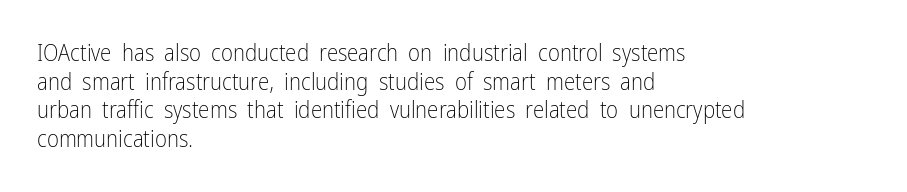
The image shows 23 px text type, upright; set left-aligned, normal line spacing (1.25x), normal letter spacing, not underlined.
